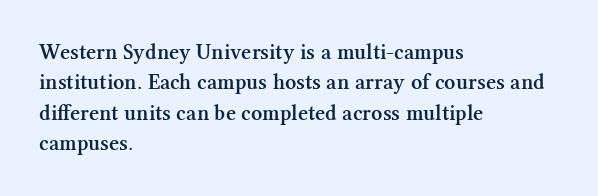
{"italic": "no", "bold": "semi", "underline": "no", "align": "left", "line_spacing": "normal", "line_spacing_ratio": 1.38, "letter_spacing": "normal", "letter_spacing_em": 0.0, "glyph_px": 22}
